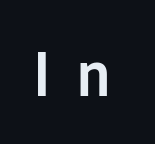
The image shows 60 px condensed sans-serif type, upright; set unusually wide letter spacing (+0.45 em), not underlined; low stroke contrast and a medium x-height.
